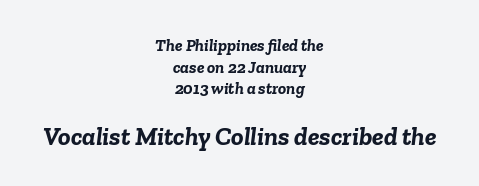
Q: Is the text bold? A: Yes.
Q: Is the text italic (slanted)? A: Yes, it leans right by about 6 degrees.
Q: Is the text underlined? A: No.
Q: How is the paragraph aligned? A: Centered.
Q: Is the spacing between letters normal or unusually wide? A: Normal.
Q: Is the spacing between lines tight, normal or loose? A: Normal.
Q: Which block of text is set in a larger size, the first (top) or the second (bottom)? A: The second (bottom) one.
